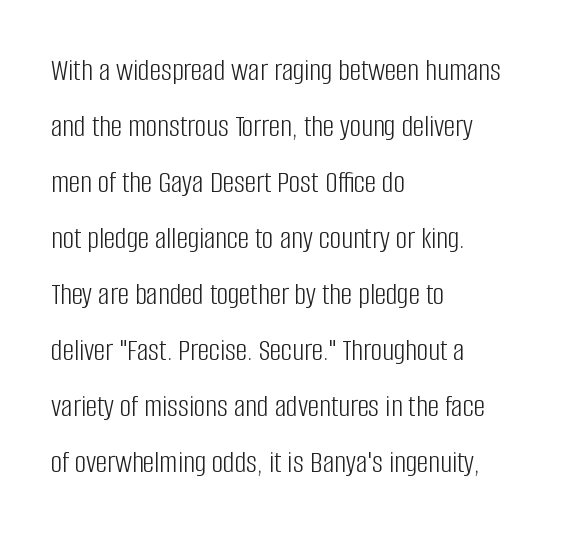
{"serif": "no", "italic": "no", "bold": "no", "weight": "light", "width": "condensed", "stroke_contrast": "low", "x_height": "large", "monospaced": "no", "underline": "no", "align": "left", "line_spacing_ratio": 1.75, "letter_spacing": "normal", "letter_spacing_em": 0.0, "glyph_px": 32}
